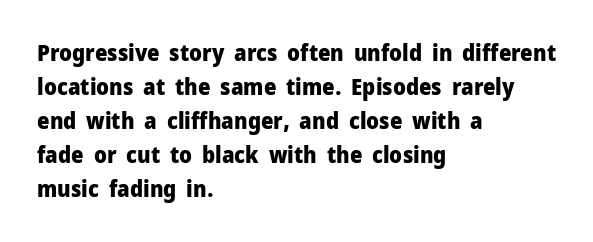
Q: Is the text bold? A: Yes.
Q: Is the text italic (slanted)? A: No, it is upright.
Q: Is the text underlined? A: No.
Q: How is the paragraph aligned? A: Left-aligned.
Q: Is the spacing between letters normal or unusually wide? A: Normal.
Q: Is the spacing between lines tight, normal or loose? A: Normal.
